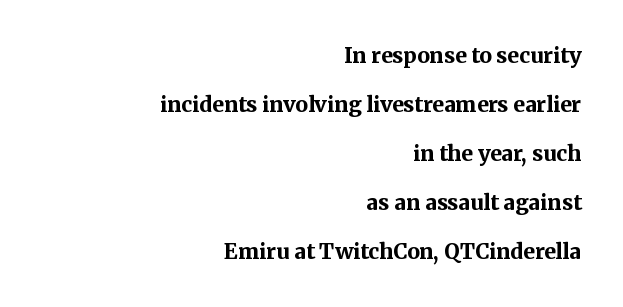
The image shows 21 px bold type, upright; set right-aligned, loose line spacing (2.33x), normal letter spacing, not underlined.
